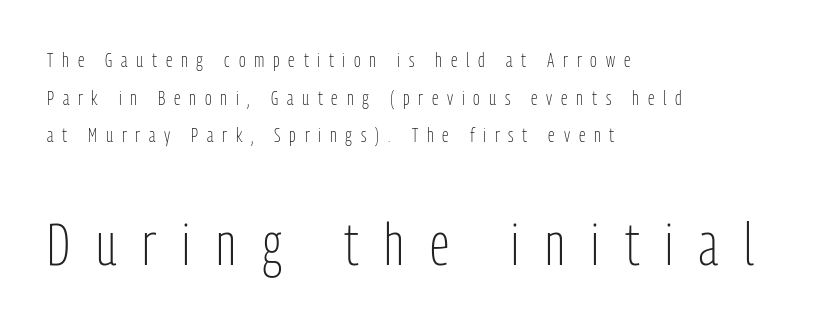
{"serif": "no", "italic": "no", "bold": "no", "weight": "light", "width": "condensed", "stroke_contrast": "low", "x_height": "medium", "monospaced": "no", "underline": "no", "align": "left", "line_spacing_ratio": 1.88, "letter_spacing": "wide", "letter_spacing_em": 0.44, "larger_block": "second", "size_ratio": 2.95, "glyph_px": 59}
